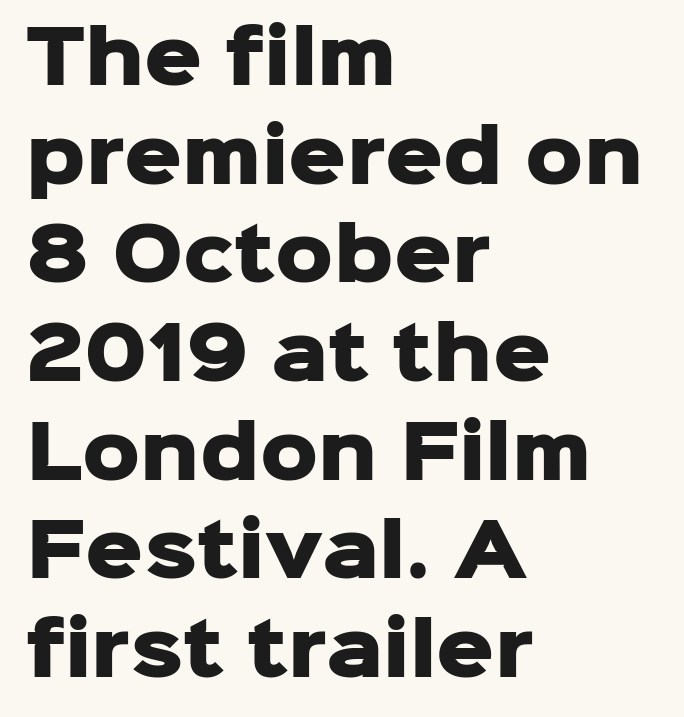
The image shows 72 px heavy sans-serif type, upright; set left-aligned, normal line spacing (1.37x), normal letter spacing, not underlined; low stroke contrast and a medium x-height.
